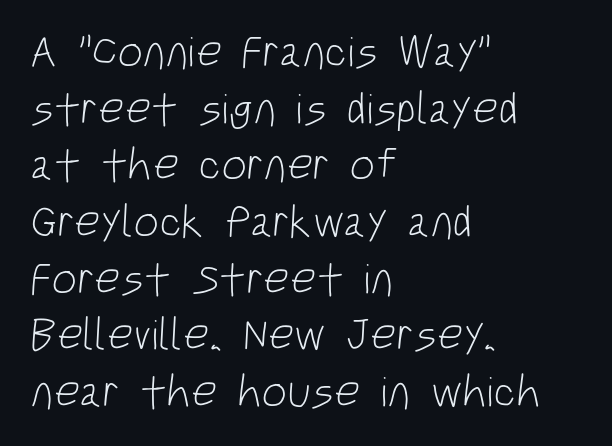
The lines sit at an ordinary, default distance from one another. The paragraph has a hard left edge and a soft right edge. The type is set solid horizontally, with unmodified tracking. In terms of letterform style, serifs are entirely absent. The words here are not underlined.
